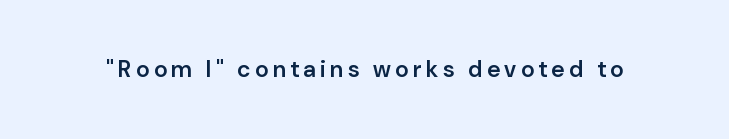
Q: Is the text bold? A: Semi-bold.
Q: Is the text italic (slanted)? A: No, it is upright.
Q: Is the text underlined? A: No.
Q: Is the spacing between letters normal or unusually wide? A: Unusually wide.
